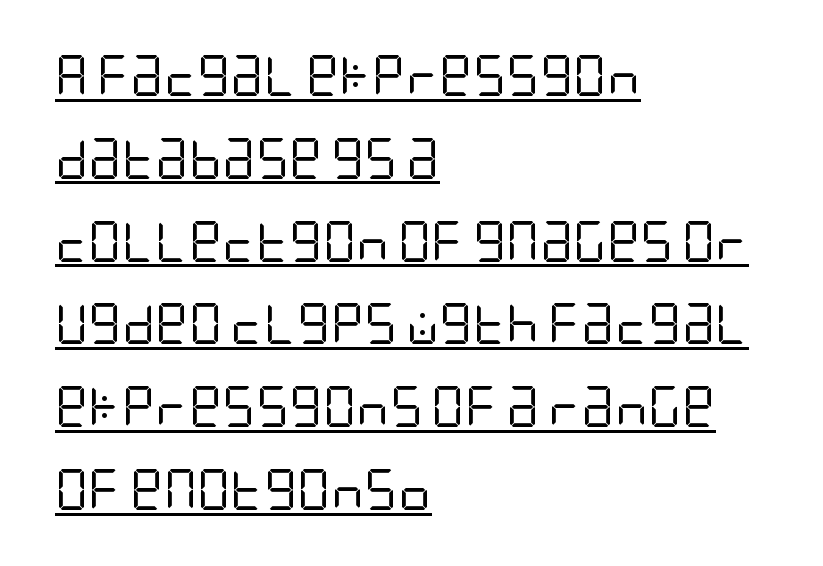
{"serif": "no", "italic": "no", "bold": "no", "weight": "regular", "width": "condensed", "stroke_contrast": "low", "x_height": "large", "underline": "yes", "align": "left", "line_spacing": "loose", "line_spacing_ratio": 2.02, "letter_spacing": "normal", "letter_spacing_em": 0.0, "glyph_px": 41}
